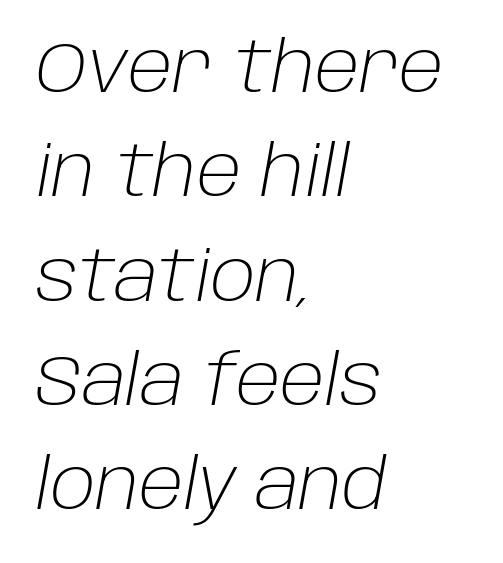
Q: Is the text bold? A: No.
Q: Is the text italic (slanted)? A: Yes, it leans right by about 10 degrees.
Q: Is the text underlined? A: No.
Q: How is the paragraph aligned? A: Left-aligned.
Q: Is the spacing between letters normal or unusually wide? A: Normal.
Q: Is the spacing between lines tight, normal or loose? A: Normal.
Q: Width (condensed, normal, or wide)? A: Normal.
Q: Stroke contrast? A: Low.
Q: x-height? A: Large.
Q: Monospaced? A: No.
